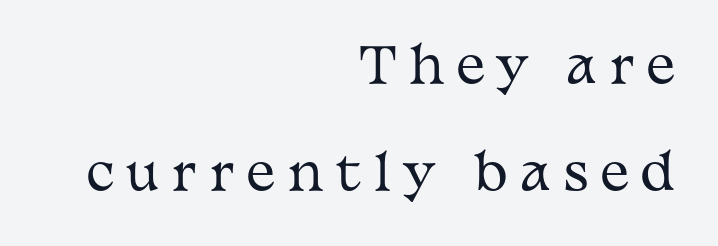
Q: Is the text bold? A: No.
Q: Is the text italic (slanted)? A: No, it is upright.
Q: Is the typeface a serif or a sans-serif typeface? A: Serif.
Q: Is the text underlined? A: No.
Q: How is the paragraph aligned? A: Right-aligned.
Q: Is the spacing between letters normal or unusually wide? A: Unusually wide.
Q: Is the spacing between lines tight, normal or loose? A: Loose.
Q: Width (condensed, normal, or wide)? A: Wide.
Q: Stroke contrast? A: Medium.
Q: x-height? A: Medium.
Q: Monospaced? A: No.
